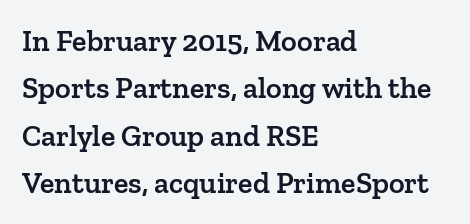
The image shows 30 px semibold serif type, upright; set left-aligned, normal line spacing (1.58x), normal letter spacing, not underlined; low stroke contrast and a medium x-height.
